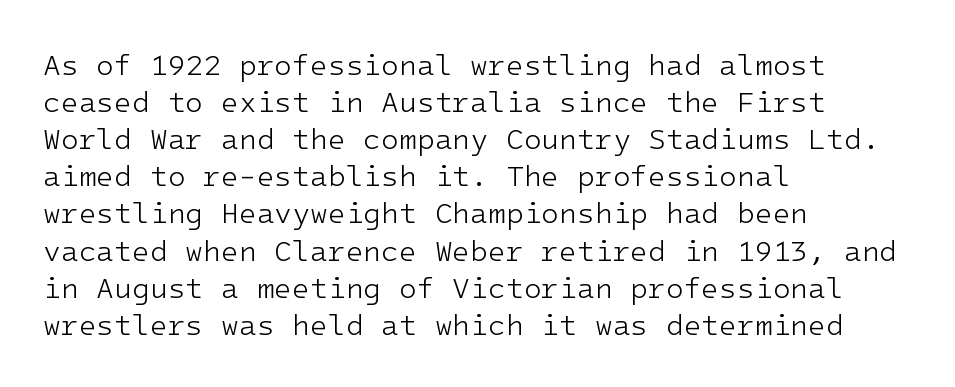
If you drew a line through each stem, it would be perfectly vertical. Spacing between characters is what you'd get straight out of the box. Just letters on the line, the space beneath them empty. Caption: face not bold, strokes unweighted. Does the copy run flush right? No — it runs flush left.
